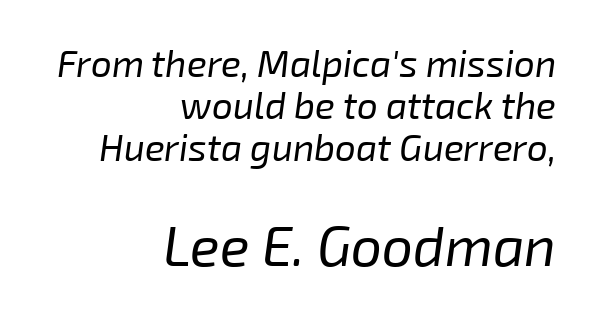
The emphasis by scale lands on block number two, below. The passage shown stacks its lines with hardly any gap. No extra tracking has been applied to these lines. On a weight scale, this lands at 450 or below. Horizontally, the lines are justified to the trailing edge only.
